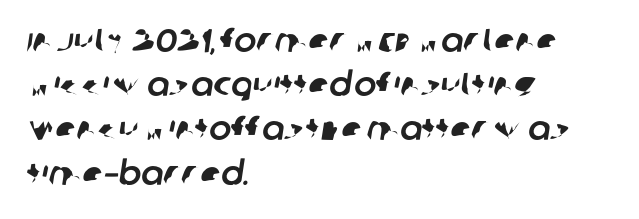
Q: Is the typeface a serif or a sans-serif typeface? A: Sans-serif.
Q: Is the text underlined? A: No.
Q: How is the paragraph aligned? A: Left-aligned.
Q: Is the spacing between letters normal or unusually wide? A: Normal.
Q: Is the spacing between lines tight, normal or loose? A: Normal.
Q: Width (condensed, normal, or wide)? A: Normal.
Q: Stroke contrast? A: Low.
Q: x-height? A: Large.
Q: Monospaced? A: No.
